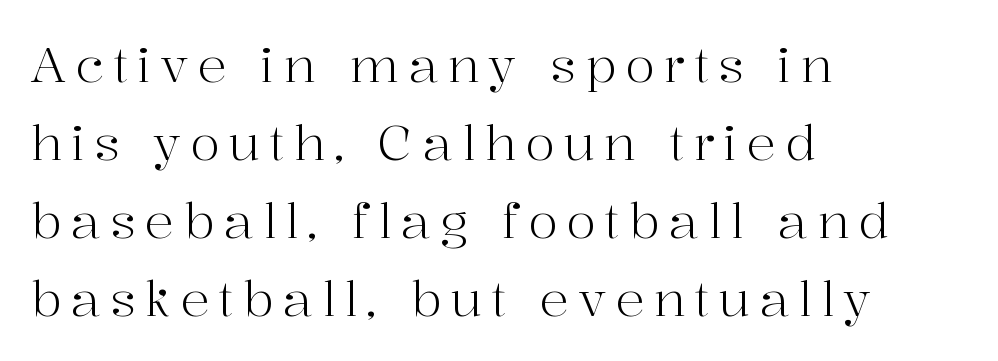
{"serif": "yes", "italic": "no", "bold": "no", "weight": "light", "width": "normal", "stroke_contrast": "high", "x_height": "medium", "monospaced": "no", "underline": "no", "align": "left", "line_spacing": "normal", "line_spacing_ratio": 1.59, "glyph_px": 49}
